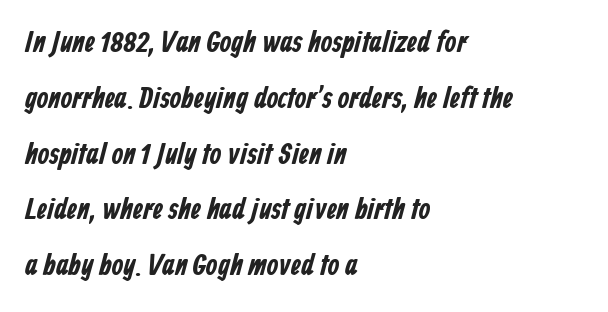
The image shows 30 px bold, condensed sans-serif type; set left-aligned, line spacing 1.86x, normal letter spacing, not underlined; low stroke contrast and a medium x-height.
